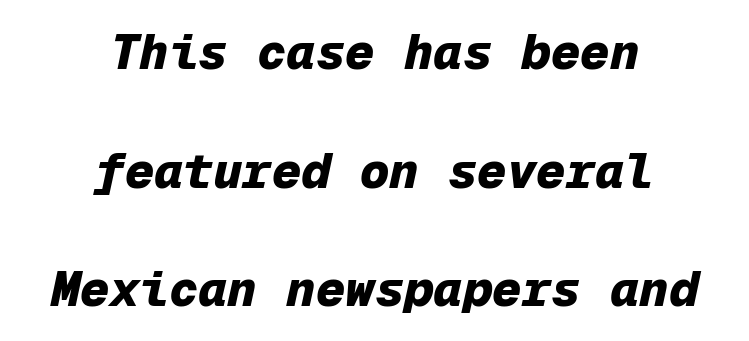
{"italic": "yes", "lean": "right", "slant_degrees": 12, "bold": "yes", "weight": "heavy", "width": "normal", "stroke_contrast": "low", "x_height": "medium", "monospaced": "yes", "underline": "no", "align": "center", "line_spacing": "loose", "line_spacing_ratio": 2.42, "letter_spacing": "normal", "letter_spacing_em": 0.0, "glyph_px": 49}
